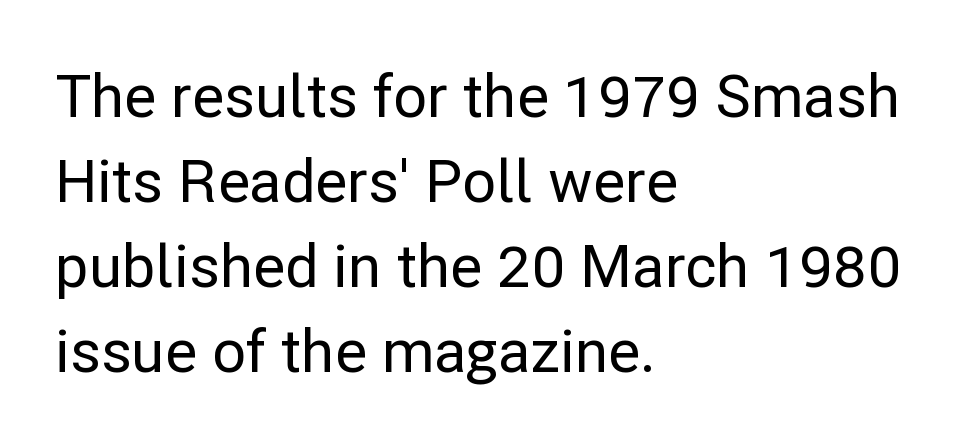
The image shows 59 px sans-serif type, upright; set left-aligned, normal line spacing (1.44x), normal letter spacing, not underlined; low stroke contrast and a medium x-height.
